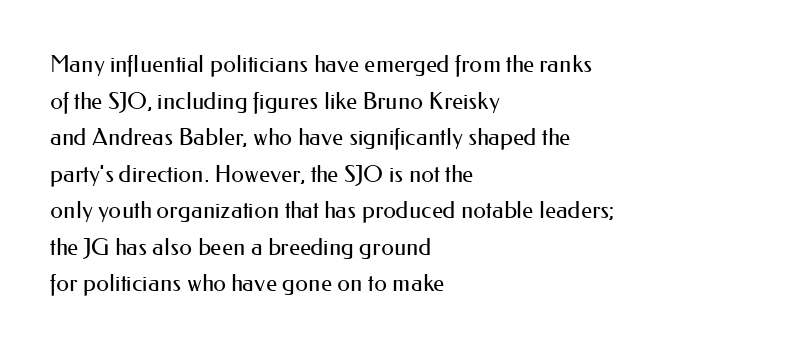
Q: Is the text bold? A: No.
Q: Is the text italic (slanted)? A: No, it is upright.
Q: Is the text underlined? A: No.
Q: How is the paragraph aligned? A: Left-aligned.
Q: Is the spacing between letters normal or unusually wide? A: Normal.
Q: Is the spacing between lines tight, normal or loose? A: Normal.
